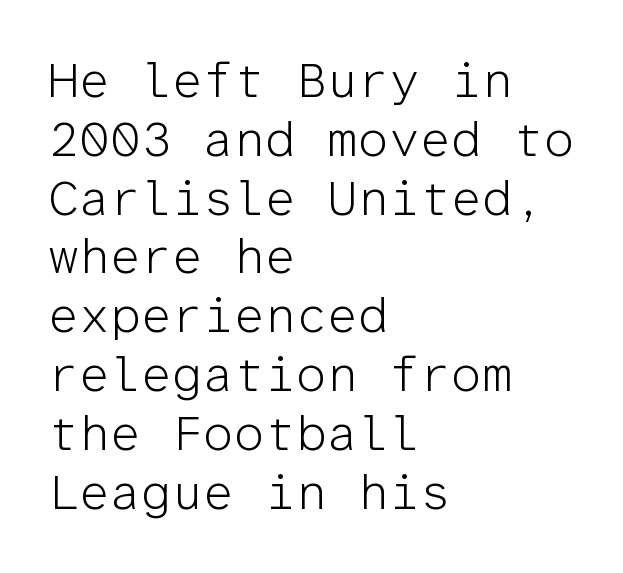
Stroke thickness stays within the range of a standard reading face or lighter. In terms of posture, this sample is upright. Letter spacing: default. Glance below the letters and you will spot only blank space.
